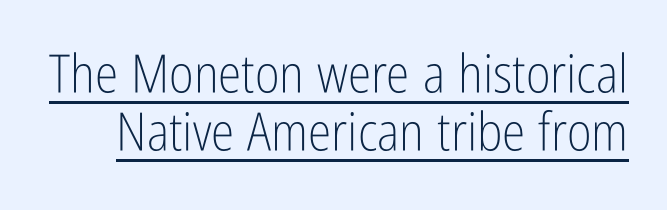
{"serif": "no", "italic": "no", "bold": "no", "weight": "light", "width": "condensed", "stroke_contrast": "low", "x_height": "medium", "monospaced": "no", "underline": "yes", "line_spacing": "tight", "line_spacing_ratio": 1.1, "letter_spacing": "normal", "letter_spacing_em": 0.0, "glyph_px": 53}
